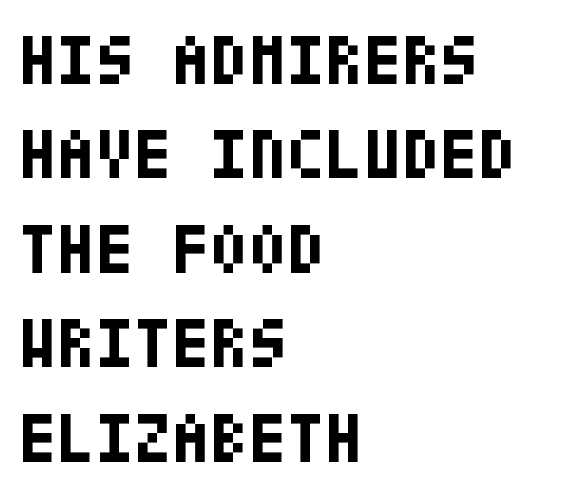
Q: Is the text bold? A: Yes.
Q: Is the text italic (slanted)? A: No, it is upright.
Q: Is the typeface a serif or a sans-serif typeface? A: Sans-serif.
Q: Is the text underlined? A: No.
Q: How is the paragraph aligned? A: Left-aligned.
Q: Is the spacing between letters normal or unusually wide? A: Normal.
Q: Is the spacing between lines tight, normal or loose? A: Normal.
Q: Width (condensed, normal, or wide)? A: Condensed.
Q: Stroke contrast? A: Low.
Q: x-height? A: Large.
